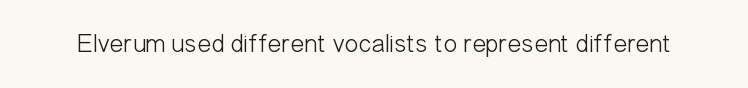
A roman cut, with each character standing at attention. Decoration check: the copy has no underline. The gaps between neighbouring characters are ordinary and unremarkable. Bold? No — there's no thickening of the strokes.
